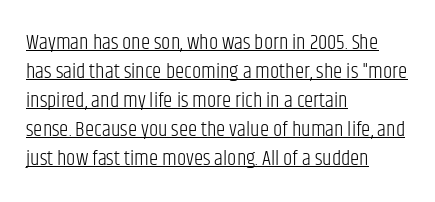
{"italic": "no", "bold": "no", "underline": "yes", "align": "left", "line_spacing": "normal", "line_spacing_ratio": 1.38, "letter_spacing": "normal", "letter_spacing_em": 0.0, "glyph_px": 21}
